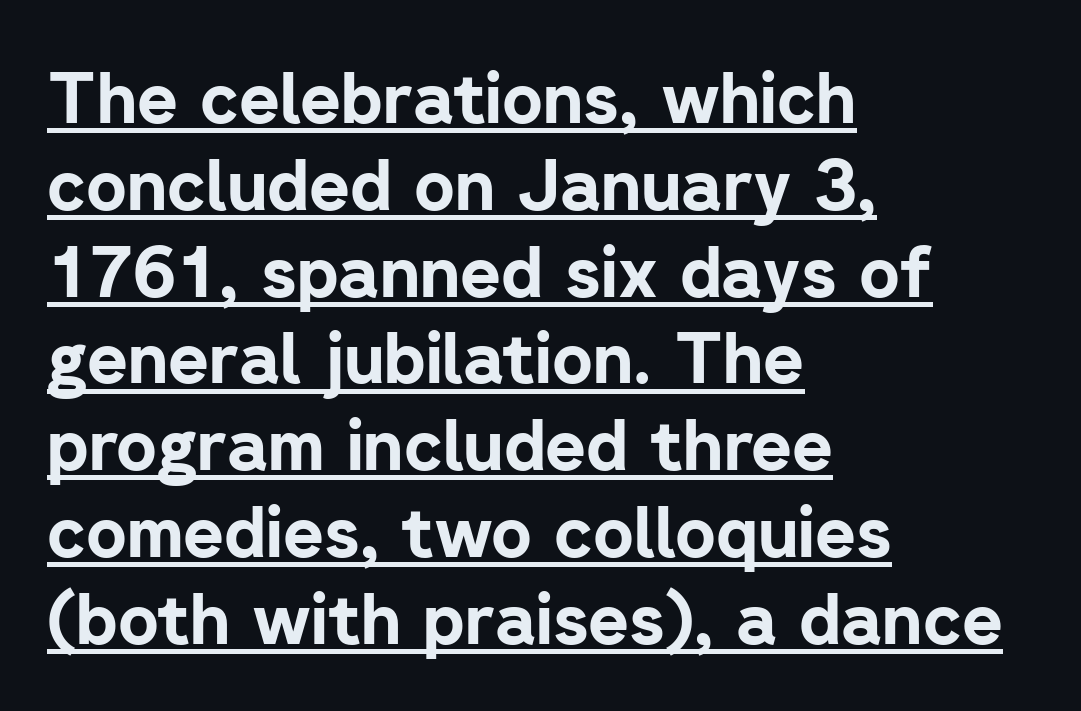
The image shows 70 px bold sans-serif type, upright; set left-aligned, line spacing 1.24x, normal letter spacing, underlined; low stroke contrast and a medium x-height.
